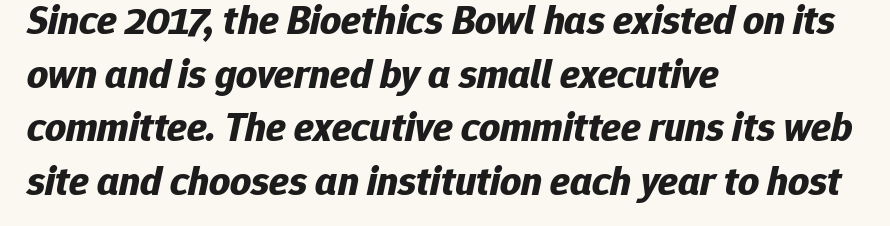
{"italic": "yes", "lean": "right", "slant_degrees": 12, "bold": "yes", "weight": "bold", "width": "normal", "stroke_contrast": "low", "x_height": "medium", "monospaced": "no", "underline": "no", "align": "left", "line_spacing": "normal", "line_spacing_ratio": 1.31, "letter_spacing": "normal", "letter_spacing_em": 0.0, "glyph_px": 41}
